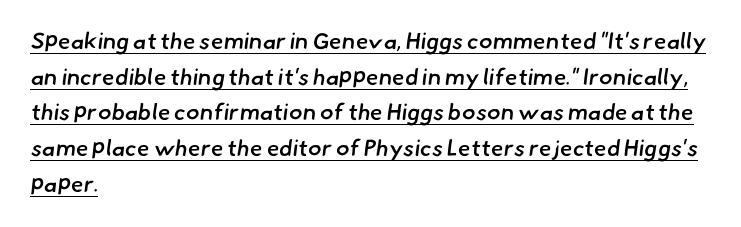
{"bold": "semi", "underline": "yes", "align": "left", "line_spacing": "normal", "line_spacing_ratio": 1.55, "letter_spacing": "normal", "letter_spacing_em": 0.0, "glyph_px": 23}
